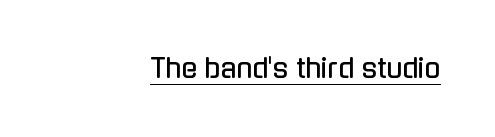
Posture: vertical. Is the letter spacing exaggerated? No — it looks like the ordinary default. These characters rest on top of a visible drawn line.
